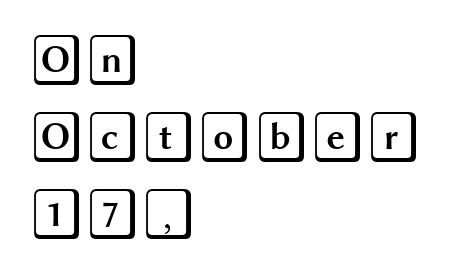
Q: Is the text italic (slanted)? A: No, it is upright.
Q: Is the text underlined? A: No.
Q: How is the paragraph aligned? A: Left-aligned.
Q: Is the spacing between letters normal or unusually wide? A: Normal.
Q: Is the spacing between lines tight, normal or loose? A: Normal.
Q: Width (condensed, normal, or wide)? A: Wide.
Q: x-height? A: Large.
